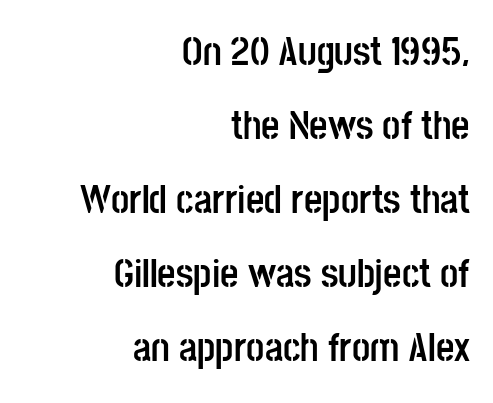
Q: Is the text bold? A: Yes.
Q: Is the text italic (slanted)? A: No, it is upright.
Q: Is the typeface a serif or a sans-serif typeface? A: Sans-serif.
Q: Is the text underlined? A: No.
Q: How is the paragraph aligned? A: Right-aligned.
Q: Is the spacing between letters normal or unusually wide? A: Normal.
Q: Width (condensed, normal, or wide)? A: Condensed.
Q: Stroke contrast? A: Low.
Q: x-height? A: Large.
Q: Monospaced? A: No.
